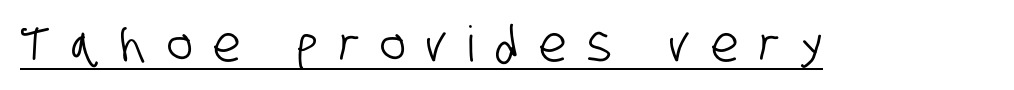
The image shows 49 px condensed sans-serif type; set unusually wide letter spacing (+0.43 em), underlined; low stroke contrast and a large x-height.
